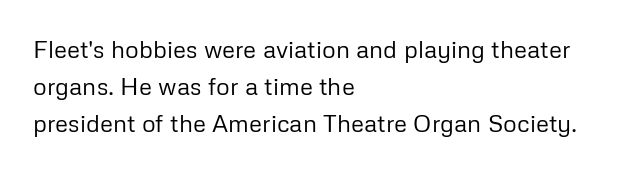
Ordinary non-slanted type is in use. This sample uses plain, unmodified letter spacing. Has an underline been added? It has not. The designer left line spacing at the default. The cut favours lightness, reaching ordinary text weight at its darkest. Layout note: lines flush left.
